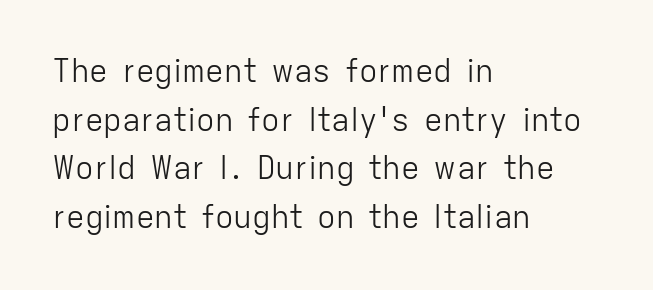
{"serif": "no", "italic": "no", "bold": "no", "weight": "light", "width": "normal", "stroke_contrast": "low", "x_height": "medium", "monospaced": "no", "underline": "no", "align": "left", "line_spacing": "normal", "line_spacing_ratio": 1.57, "letter_spacing": "normal", "letter_spacing_em": 0.0, "glyph_px": 31}
